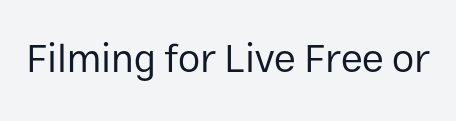
The image shows 40 px regular-weight sans-serif type, upright; set normal letter spacing, not underlined; low stroke contrast and a medium x-height.
